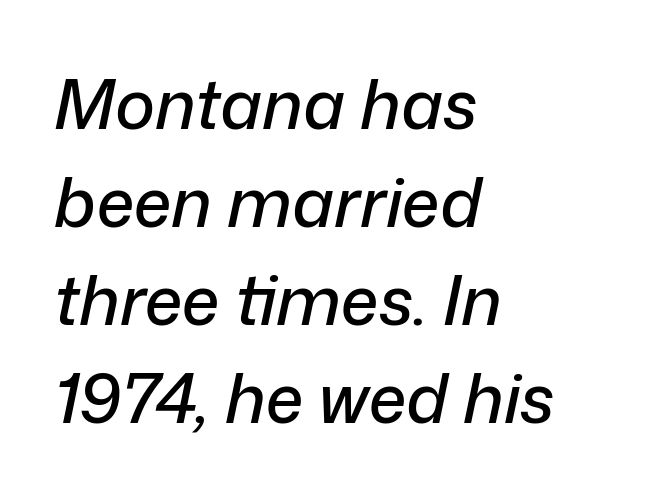
Q: Is the text italic (slanted)? A: Yes, it leans right by about 12 degrees.
Q: Is the text underlined? A: No.
Q: How is the paragraph aligned? A: Left-aligned.
Q: Is the spacing between letters normal or unusually wide? A: Normal.
Q: Is the spacing between lines tight, normal or loose? A: Normal.
Q: Width (condensed, normal, or wide)? A: Normal.
Q: Stroke contrast? A: Low.
Q: x-height? A: Medium.
Q: Monospaced? A: No.
